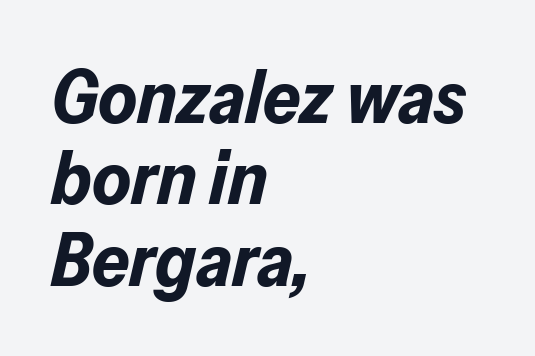
The image shows 74 px bold type, italic (leaning right); set left-aligned, tight line spacing (1.1x), normal letter spacing, not underlined; low stroke contrast and a medium x-height.
